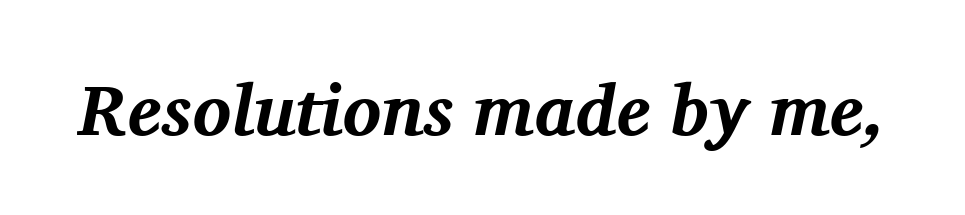
Proportional: the letters do not fall into vertical columns. Letters rest on an invisible, unmarked baseline. This sample uses an oblique cut, with every glyph tilted off the vertical. Emphasis by weight is at full strength: bold.
